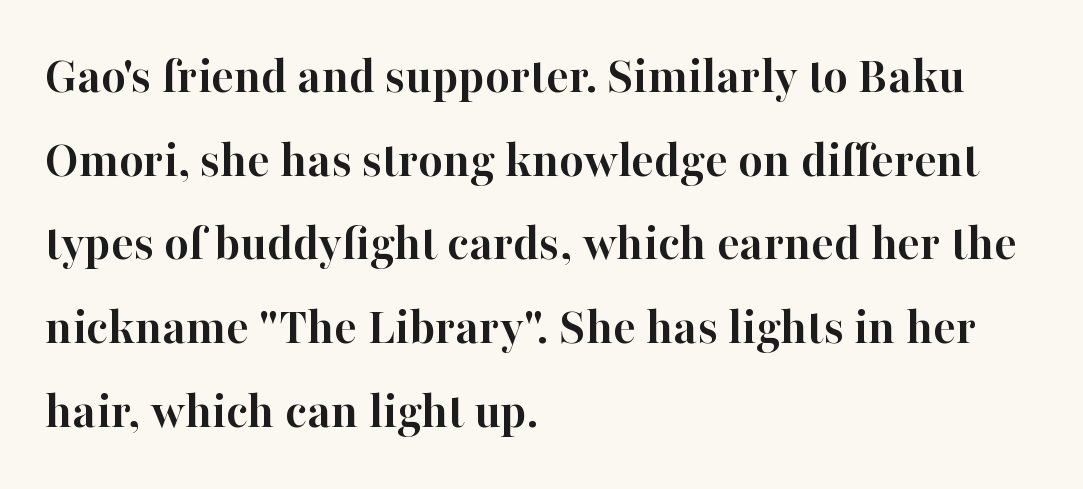
No word sits above an underline. You could call the tracking neutral — neither tight nor loose. The letters advance in unequal steps, a hallmark of proportional type. Vertically, the passage feels balanced, rows spaced as you'd expect. Typeset ragged right — the left edge is the straight one.
